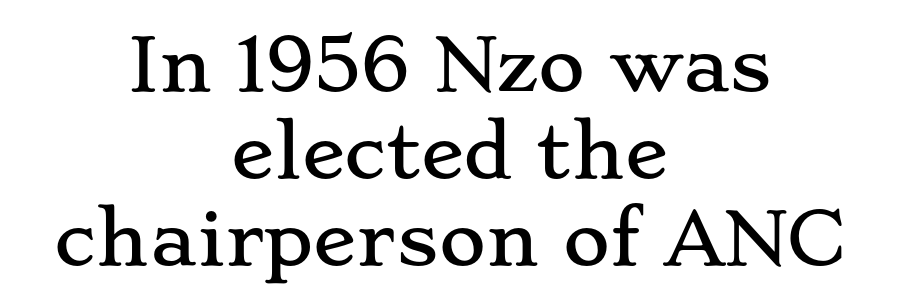
The image shows 72 px wide serif type, upright; set centered, line spacing 1.21x, normal letter spacing, not underlined; low stroke contrast and a small x-height.
